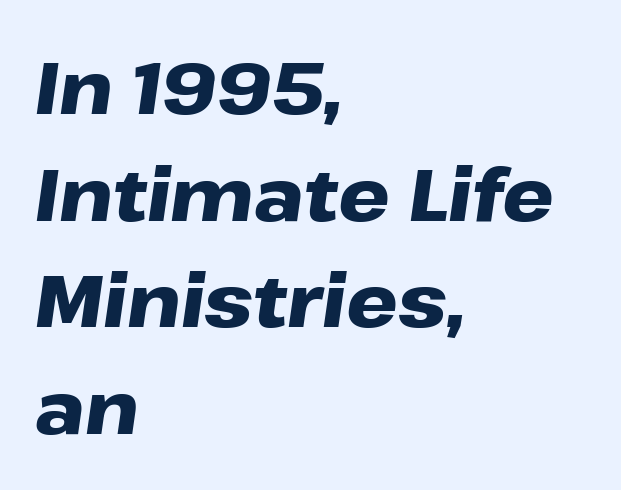
{"italic": "yes", "lean": "right", "slant_degrees": 8, "bold": "yes", "weight": "heavy", "width": "wide", "stroke_contrast": "low", "x_height": "medium", "monospaced": "no", "underline": "no", "align": "left", "line_spacing": "normal", "line_spacing_ratio": 1.46, "letter_spacing": "normal", "letter_spacing_em": 0.0, "glyph_px": 73}
